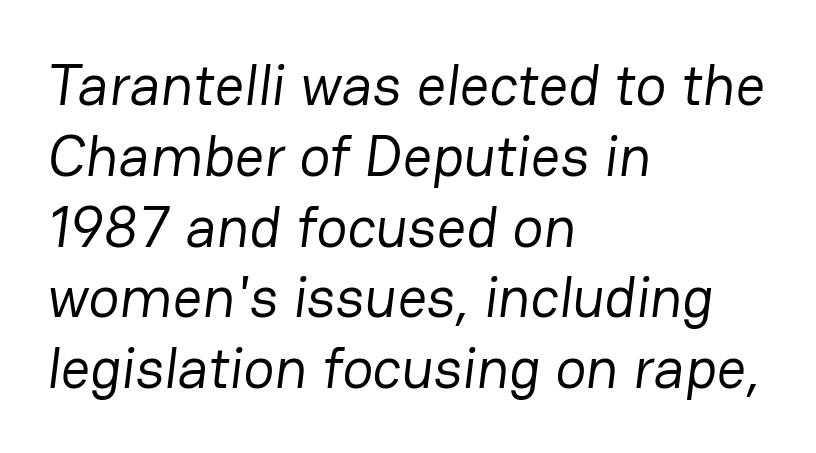
{"serif": "no", "bold": "no", "weight": "regular", "width": "normal", "stroke_contrast": "low", "x_height": "medium", "monospaced": "no", "underline": "no", "align": "left", "line_spacing_ratio": 1.22, "letter_spacing": "normal", "letter_spacing_em": 0.0, "glyph_px": 58}
